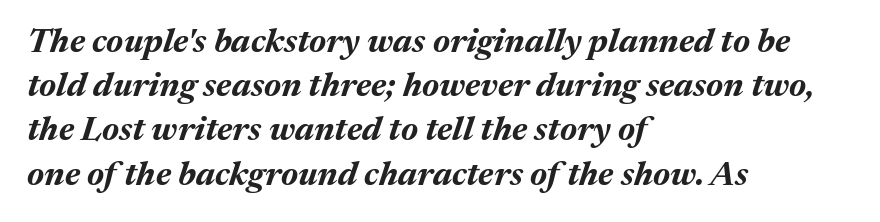
The image shows 34 px bold type, italic (leaning right); set left-aligned, normal line spacing (1.3x), normal letter spacing, not underlined; medium stroke contrast and a medium x-height.
